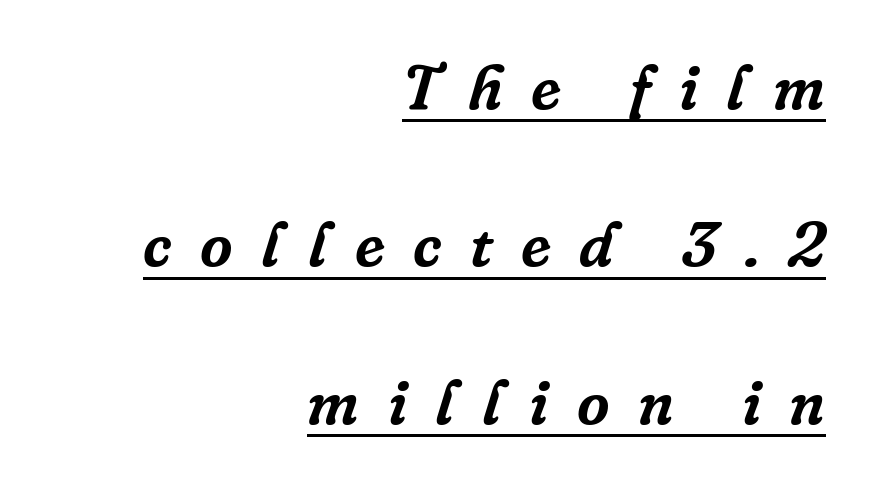
Q: Is the text italic (slanted)? A: Yes, it leans right by about 16 degrees.
Q: Is the typeface a serif or a sans-serif typeface? A: Serif.
Q: Is the text underlined? A: Yes.
Q: How is the paragraph aligned? A: Right-aligned.
Q: Is the spacing between letters normal or unusually wide? A: Unusually wide.
Q: Is the spacing between lines tight, normal or loose? A: Loose.
Q: Width (condensed, normal, or wide)? A: Normal.
Q: Stroke contrast? A: Low.
Q: x-height? A: Medium.
Q: Monospaced? A: No.
